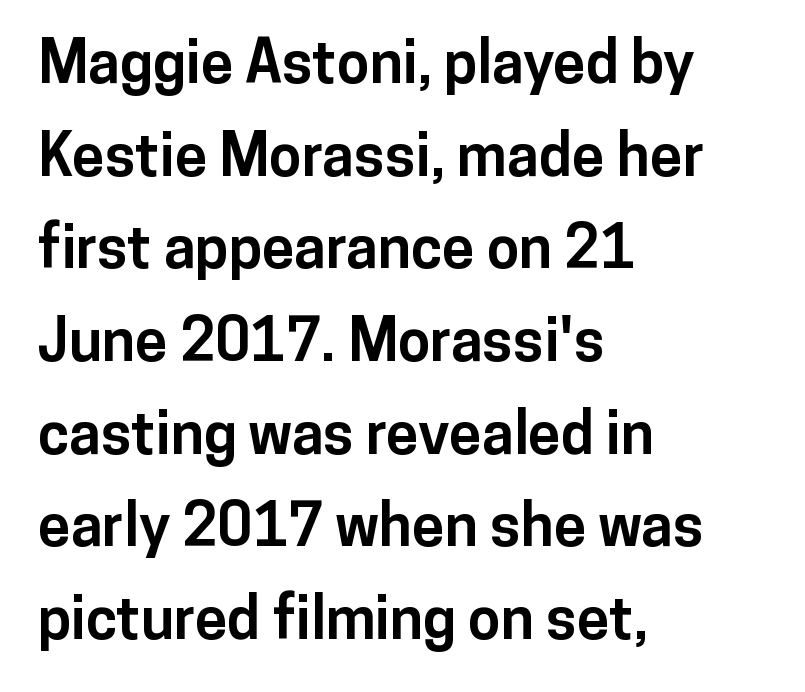
Q: Is the text bold? A: Yes.
Q: Is the text italic (slanted)? A: No, it is upright.
Q: Is the typeface a serif or a sans-serif typeface? A: Sans-serif.
Q: Is the text underlined? A: No.
Q: How is the paragraph aligned? A: Left-aligned.
Q: Is the spacing between letters normal or unusually wide? A: Normal.
Q: Is the spacing between lines tight, normal or loose? A: Normal.
Q: Width (condensed, normal, or wide)? A: Normal.
Q: Stroke contrast? A: Low.
Q: x-height? A: Medium.
Q: Monospaced? A: No.
